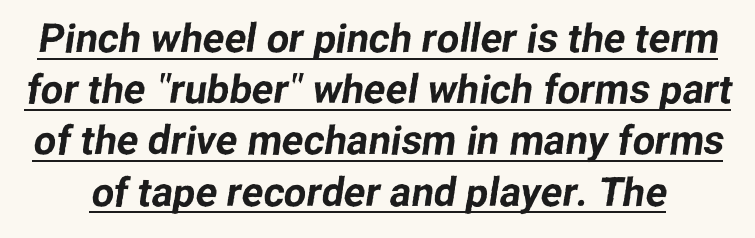
The face used here is rendered with its standard letterfit. The characters display no serif detailing; their extremities are plain. Evenly set lines give the paragraph a standard silhouette. A typesetter would call this proportional, since set widths differ per character.
